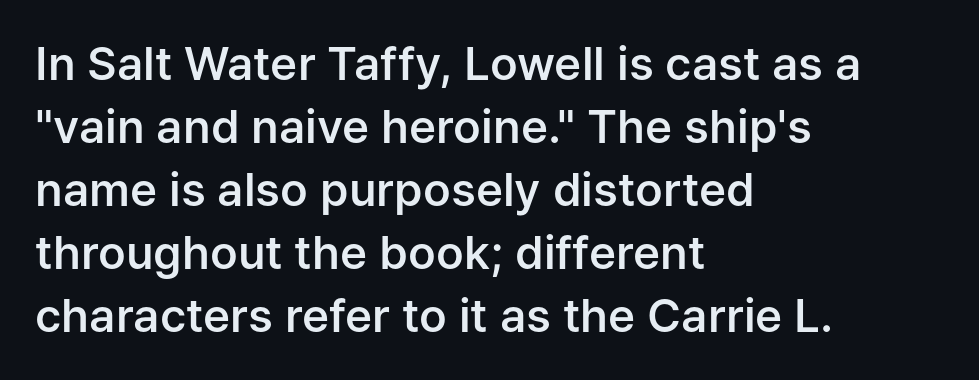
Weight check: semibold — heavier than regular, not quite bold. These lines are set flush left with a ragged right edge. Successive baselines arrive at the customary interval. Typographically, this falls in the sans-serif category. This is the regular roman posture of the typeface.
